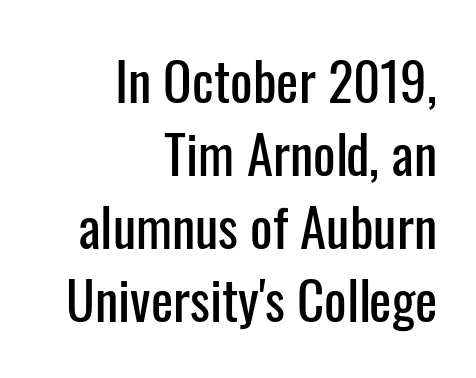
{"serif": "no", "italic": "no", "width": "condensed", "stroke_contrast": "low", "x_height": "medium", "monospaced": "no", "underline": "no", "align": "right", "line_spacing": "normal", "line_spacing_ratio": 1.38, "letter_spacing": "normal", "letter_spacing_em": 0.0, "glyph_px": 53}
